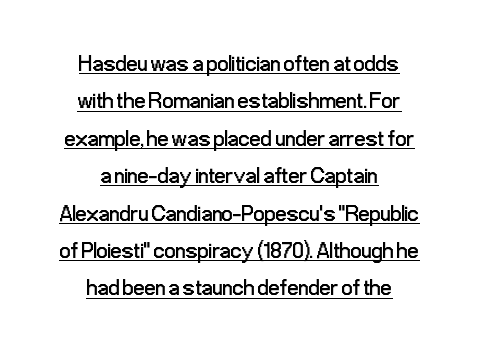
The image shows 22 px text type, upright; set centered, normal line spacing (1.7x), normal letter spacing, underlined.
